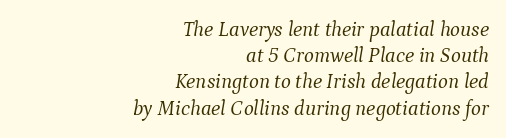
{"italic": "yes", "lean": "right", "slant_degrees": 9, "bold": "no", "underline": "no", "align": "right", "line_spacing": "normal", "line_spacing_ratio": 1.25, "letter_spacing": "normal", "letter_spacing_em": 0.0, "glyph_px": 21}
